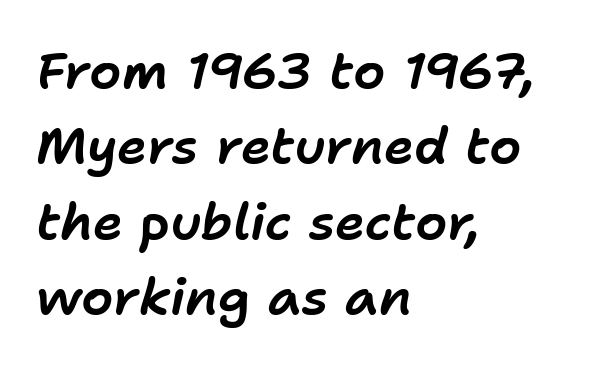
The rendering uses natural spacing where letterforms have individual widths. The glyphs are unaccompanied by any horizontal stroke below them. The letters are slanted; this is an italic face. Words appear dense and cohesive because spacing is normal.
